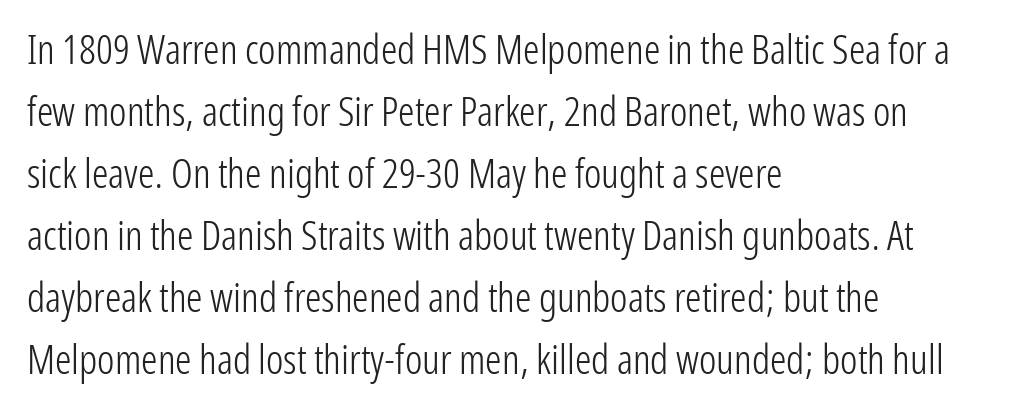
Q: Is the text bold? A: No.
Q: Is the text italic (slanted)? A: No, it is upright.
Q: Is the typeface a serif or a sans-serif typeface? A: Sans-serif.
Q: Is the text underlined? A: No.
Q: How is the paragraph aligned? A: Left-aligned.
Q: Is the spacing between letters normal or unusually wide? A: Normal.
Q: Is the spacing between lines tight, normal or loose? A: Normal.
Q: Width (condensed, normal, or wide)? A: Condensed.
Q: Stroke contrast? A: Low.
Q: x-height? A: Medium.
Q: Monospaced? A: No.
